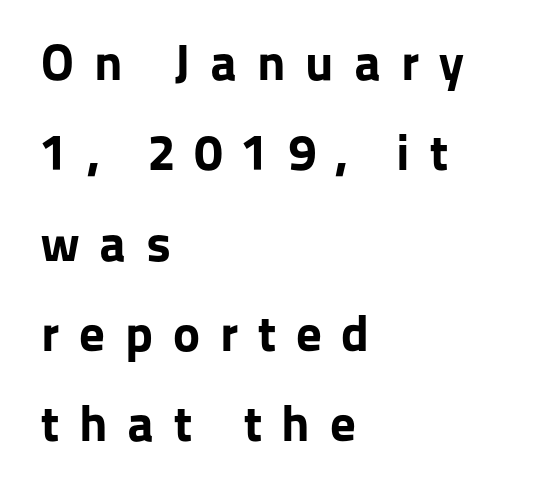
{"serif": "no", "italic": "no", "bold": "yes", "weight": "bold", "width": "normal", "stroke_contrast": "low", "x_height": "medium", "monospaced": "no", "underline": "no", "align": "left", "line_spacing_ratio": 1.77, "letter_spacing": "wide", "letter_spacing_em": 0.39, "glyph_px": 51}
